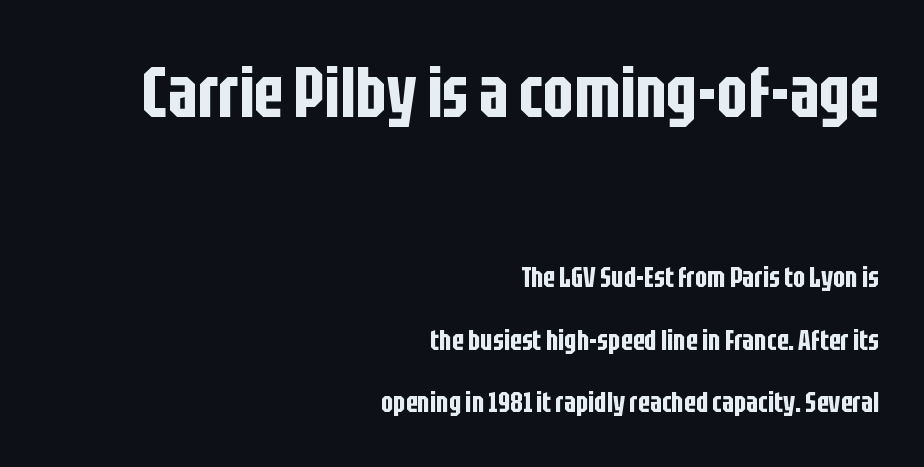
Q: Is the text italic (slanted)? A: No, it is upright.
Q: Is the typeface a serif or a sans-serif typeface? A: Sans-serif.
Q: Is the text underlined? A: No.
Q: How is the paragraph aligned? A: Right-aligned.
Q: Is the spacing between letters normal or unusually wide? A: Normal.
Q: Is the spacing between lines tight, normal or loose? A: Loose.
Q: Which block of text is set in a larger size, the first (top) or the second (bottom)? A: The first (top) one.
Q: Width (condensed, normal, or wide)? A: Condensed.
Q: Stroke contrast? A: Low.
Q: x-height? A: Large.
Q: Monospaced? A: No.
